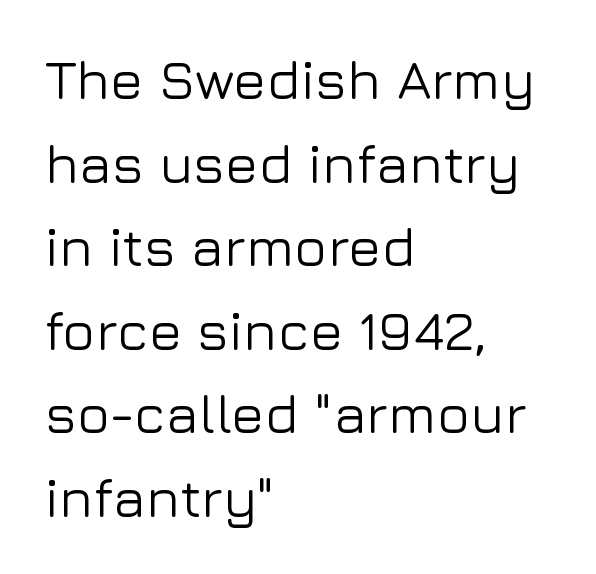
Q: Is the text italic (slanted)? A: No, it is upright.
Q: Is the typeface a serif or a sans-serif typeface? A: Sans-serif.
Q: Is the text underlined? A: No.
Q: How is the paragraph aligned? A: Left-aligned.
Q: Is the spacing between letters normal or unusually wide? A: Normal.
Q: Is the spacing between lines tight, normal or loose? A: Normal.
Q: Width (condensed, normal, or wide)? A: Normal.
Q: Stroke contrast? A: Low.
Q: x-height? A: Medium.
Q: Monospaced? A: No.
